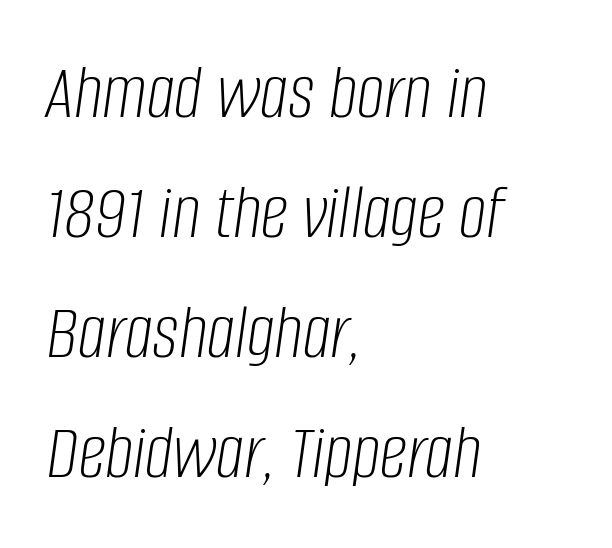
Q: Is the text bold? A: No.
Q: Is the text italic (slanted)? A: Yes, it leans right by about 8 degrees.
Q: Is the text underlined? A: No.
Q: How is the paragraph aligned? A: Left-aligned.
Q: Is the spacing between letters normal or unusually wide? A: Normal.
Q: Is the spacing between lines tight, normal or loose? A: Normal.
Q: Width (condensed, normal, or wide)? A: Condensed.
Q: Stroke contrast? A: Low.
Q: x-height? A: Large.
Q: Monospaced? A: No.
